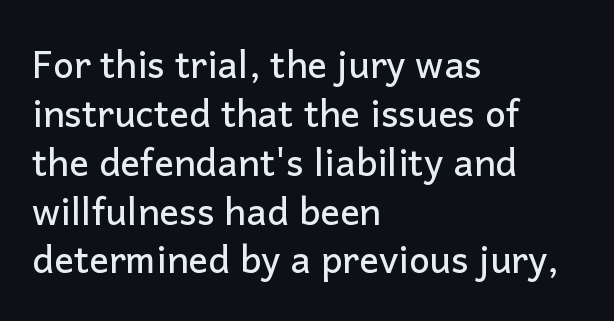
Q: Is the text italic (slanted)? A: No, it is upright.
Q: Is the typeface a serif or a sans-serif typeface? A: Sans-serif.
Q: Is the text underlined? A: No.
Q: How is the paragraph aligned? A: Left-aligned.
Q: Is the spacing between letters normal or unusually wide? A: Normal.
Q: Is the spacing between lines tight, normal or loose? A: Normal.
Q: Width (condensed, normal, or wide)? A: Normal.
Q: Stroke contrast? A: Low.
Q: x-height? A: Medium.
Q: Monospaced? A: No.
